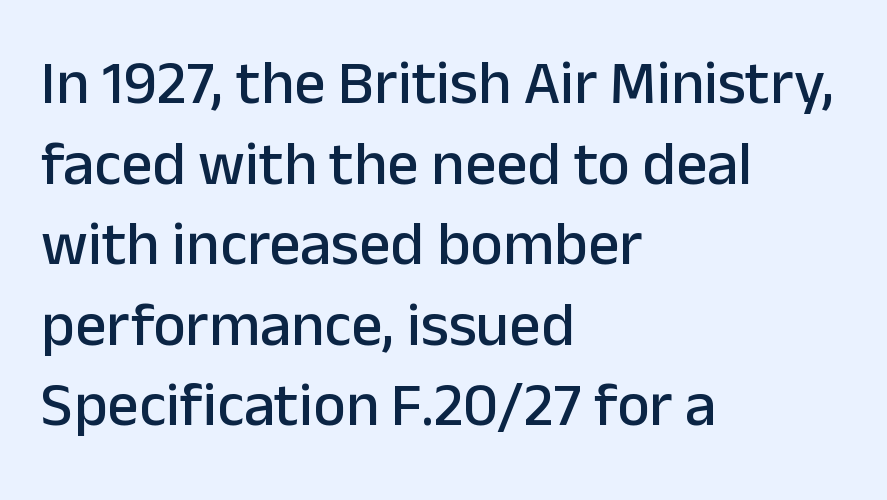
{"serif": "no", "italic": "no", "width": "normal", "stroke_contrast": "low", "x_height": "medium", "monospaced": "no", "underline": "no", "align": "left", "line_spacing": "normal", "line_spacing_ratio": 1.3, "letter_spacing": "normal", "letter_spacing_em": 0.0, "glyph_px": 62}
